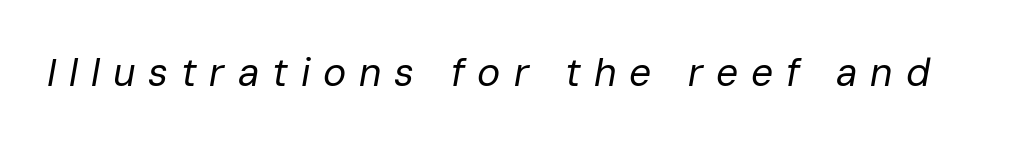
The image shows 39 px regular-weight type, italic (leaning right); set unusually wide letter spacing (+0.33 em), not underlined; low stroke contrast and a medium x-height.
